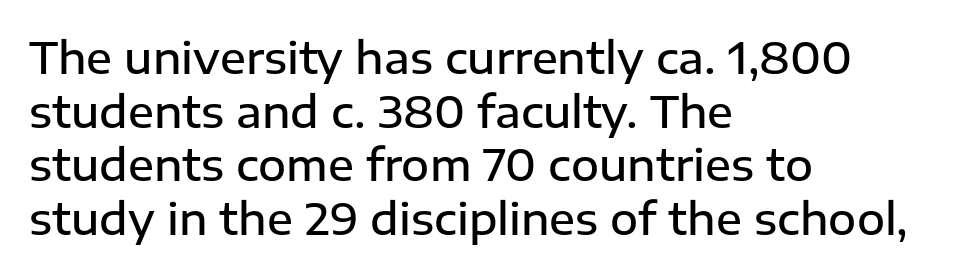
{"serif": "no", "italic": "no", "bold": "semi", "weight": "semibold", "width": "normal", "stroke_contrast": "low", "x_height": "medium", "monospaced": "no", "underline": "no", "align": "left", "line_spacing": "normal", "line_spacing_ratio": 1.25, "letter_spacing": "normal", "letter_spacing_em": 0.0, "glyph_px": 43}
